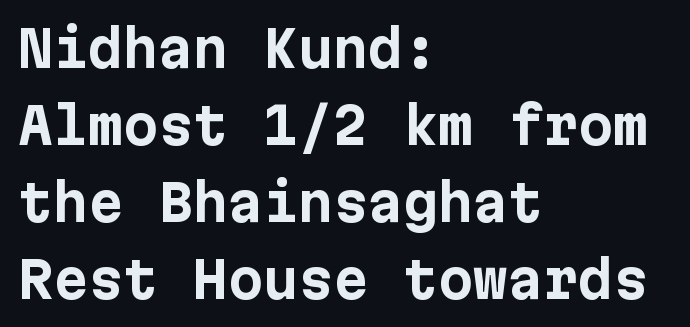
{"serif": "no", "italic": "no", "bold": "yes", "weight": "bold", "width": "normal", "stroke_contrast": "low", "x_height": "medium", "underline": "no", "align": "left", "line_spacing": "normal", "line_spacing_ratio": 1.54, "letter_spacing": "normal", "letter_spacing_em": 0.0, "glyph_px": 50}
